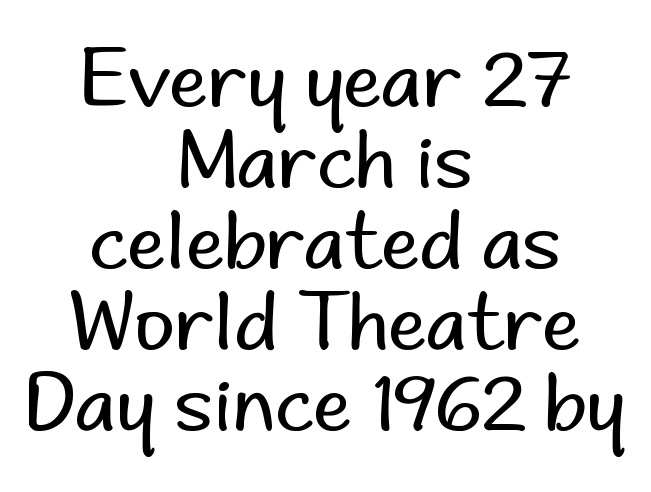
The image shows 78 px regular-weight sans-serif type, upright; set centered, tight line spacing (1.04x), normal letter spacing, not underlined; low stroke contrast and a small x-height.
